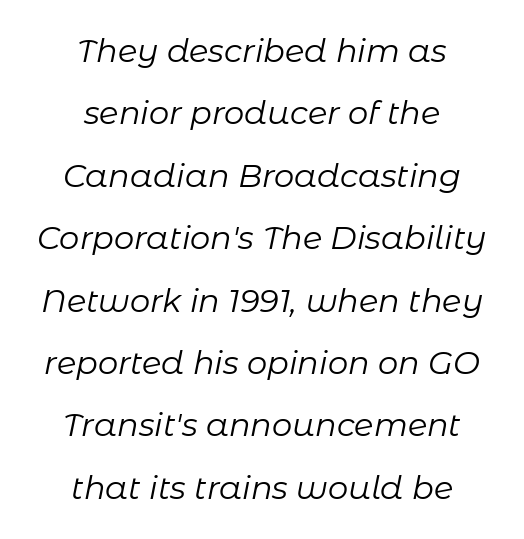
Q: Is the text bold? A: No.
Q: Is the text italic (slanted)? A: Yes, it leans right by about 11 degrees.
Q: Is the text underlined? A: No.
Q: How is the paragraph aligned? A: Centered.
Q: Is the spacing between letters normal or unusually wide? A: Normal.
Q: Is the spacing between lines tight, normal or loose? A: Loose.
Q: Width (condensed, normal, or wide)? A: Normal.
Q: Stroke contrast? A: Low.
Q: x-height? A: Medium.
Q: Monospaced? A: No.
